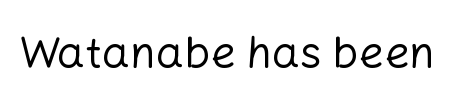
The image shows 44 px regular-weight sans-serif type, upright; set normal letter spacing, not underlined; low stroke contrast and a medium x-height.
